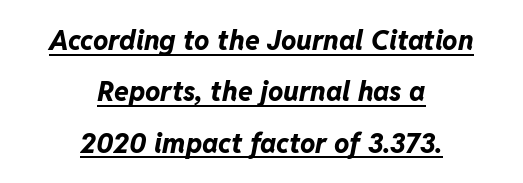
Q: Is the text bold? A: Yes.
Q: Is the text italic (slanted)? A: Yes, it leans right by about 11 degrees.
Q: Is the text underlined? A: Yes.
Q: How is the paragraph aligned? A: Centered.
Q: Is the spacing between letters normal or unusually wide? A: Normal.
Q: Is the spacing between lines tight, normal or loose? A: Loose.
